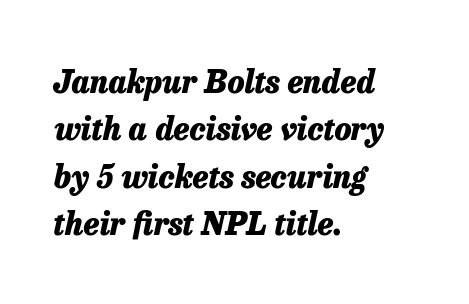
The strip under each line holds only bare page. The passage is arranged the way most books set body copy — flush left. This sample has the flowing, uneven cadence of proportional lettering. A normal amount of white space separates one row of letters from the next. Typographic density is high because the face is bold.
